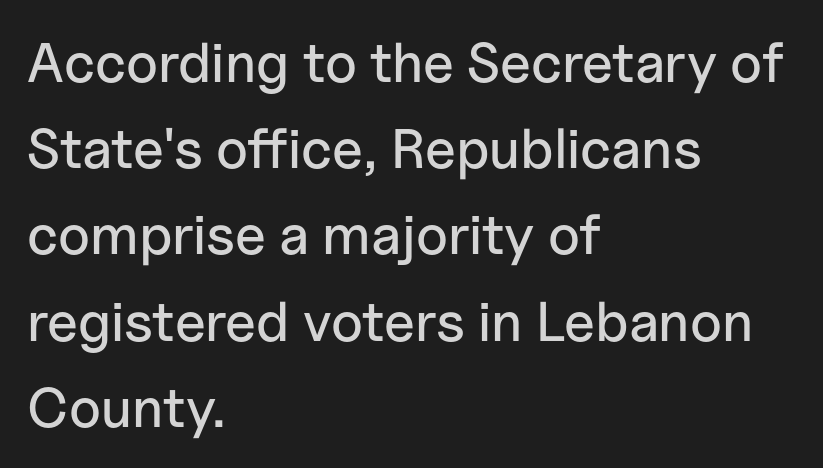
{"serif": "no", "italic": "no", "width": "normal", "stroke_contrast": "low", "x_height": "medium", "monospaced": "no", "underline": "no", "align": "left", "line_spacing": "normal", "line_spacing_ratio": 1.54, "letter_spacing": "normal", "letter_spacing_em": 0.0, "glyph_px": 56}
